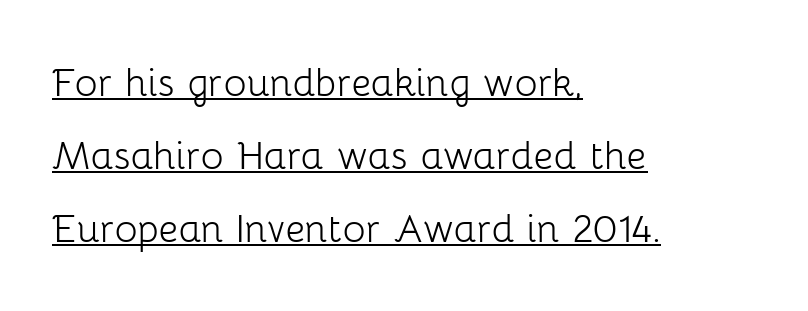
{"serif": "no", "italic": "no", "bold": "no", "weight": "light", "width": "normal", "stroke_contrast": "low", "x_height": "medium", "monospaced": "no", "underline": "yes", "align": "left", "line_spacing": "normal", "line_spacing_ratio": 1.52, "letter_spacing": "normal", "letter_spacing_em": 0.0, "glyph_px": 48}
